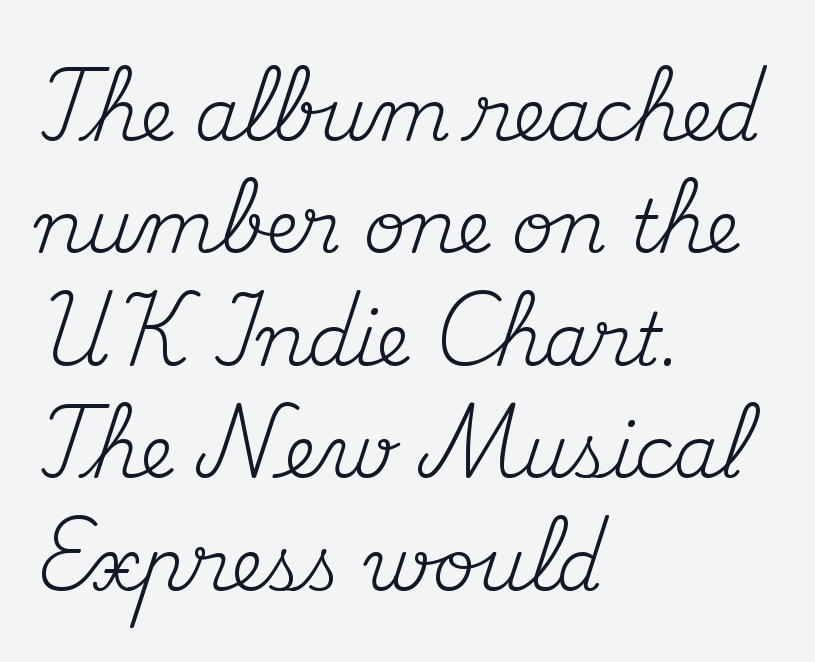
{"serif": "yes", "bold": "no", "weight": "regular", "width": "normal", "stroke_contrast": "medium", "x_height": "small", "monospaced": "no", "underline": "no", "align": "left", "line_spacing": "normal", "line_spacing_ratio": 1.54, "letter_spacing": "normal", "letter_spacing_em": 0.0, "glyph_px": 73}
